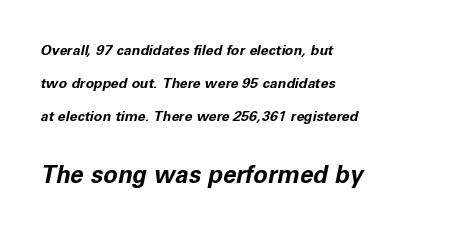
{"italic": "yes", "lean": "right", "slant_degrees": 11, "bold": "yes", "underline": "no", "align": "left", "line_spacing": "loose", "line_spacing_ratio": 2.34, "letter_spacing": "normal", "letter_spacing_em": 0.0, "larger_block": "second", "size_ratio": 1.71, "glyph_px": 24}
